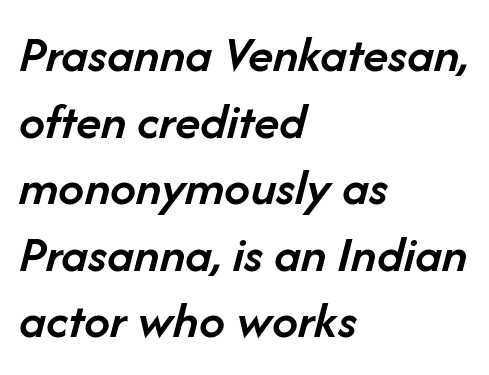
The image shows 52 px semibold type, italic (leaning right); set left-aligned, normal line spacing (1.28x), normal letter spacing, not underlined; low stroke contrast and a medium x-height.
